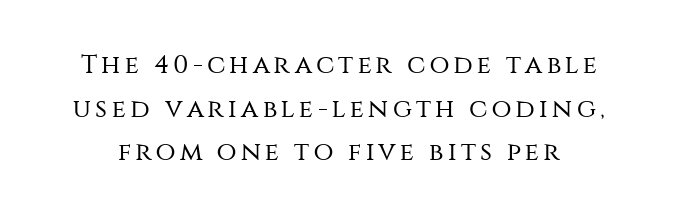
Q: Is the text bold? A: No.
Q: Is the text italic (slanted)? A: No, it is upright.
Q: Is the text underlined? A: No.
Q: Is the spacing between lines tight, normal or loose? A: Normal.
